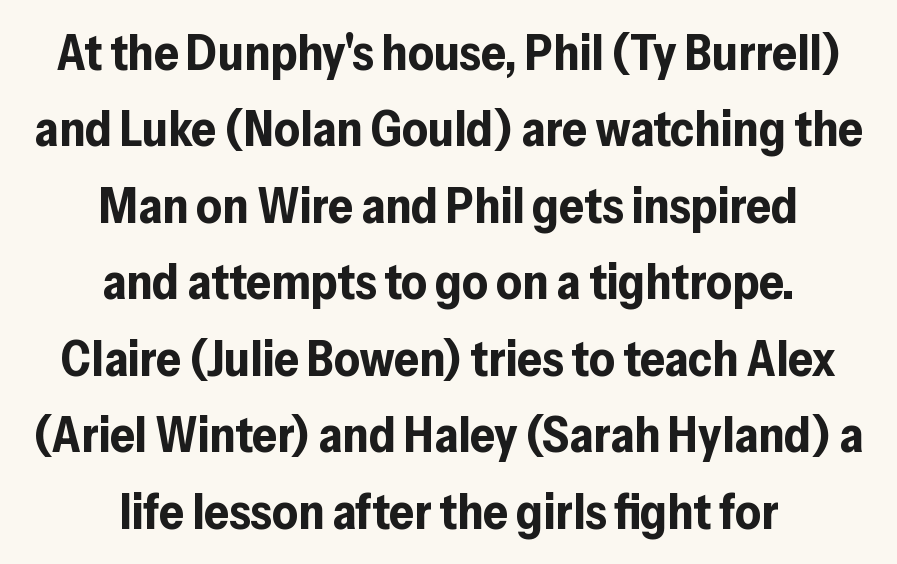
Q: Is the text bold? A: Yes.
Q: Is the text italic (slanted)? A: No, it is upright.
Q: Is the typeface a serif or a sans-serif typeface? A: Sans-serif.
Q: Is the text underlined? A: No.
Q: How is the paragraph aligned? A: Centered.
Q: Is the spacing between letters normal or unusually wide? A: Normal.
Q: Is the spacing between lines tight, normal or loose? A: Normal.
Q: Width (condensed, normal, or wide)? A: Normal.
Q: Stroke contrast? A: Low.
Q: x-height? A: Medium.
Q: Monospaced? A: No.
